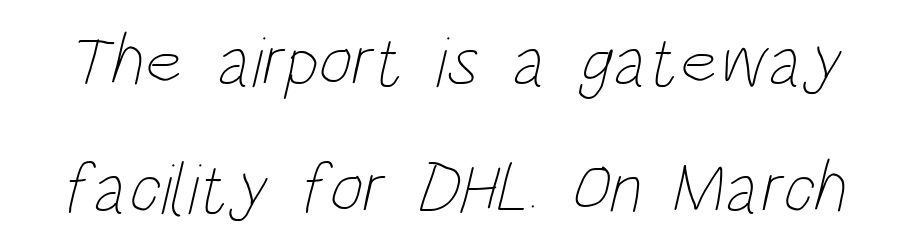
No heavy texture on the line: the type isn't bold. The rendering uses natural spacing where letterforms have individual widths. The strip under each line holds only bare page. In terms of letterspacing, this is plain default setting.
